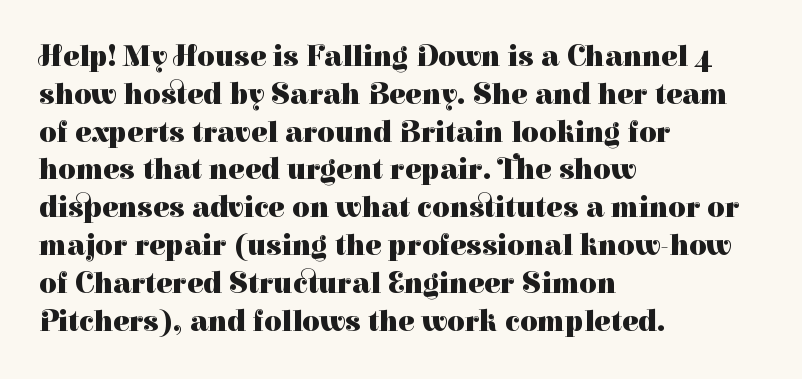
{"serif": "yes", "italic": "no", "bold": "yes", "weight": "heavy", "width": "normal", "stroke_contrast": "high", "x_height": "medium", "monospaced": "no", "underline": "no", "align": "left", "line_spacing": "normal", "line_spacing_ratio": 1.26, "letter_spacing": "normal", "letter_spacing_em": 0.0, "glyph_px": 30}
